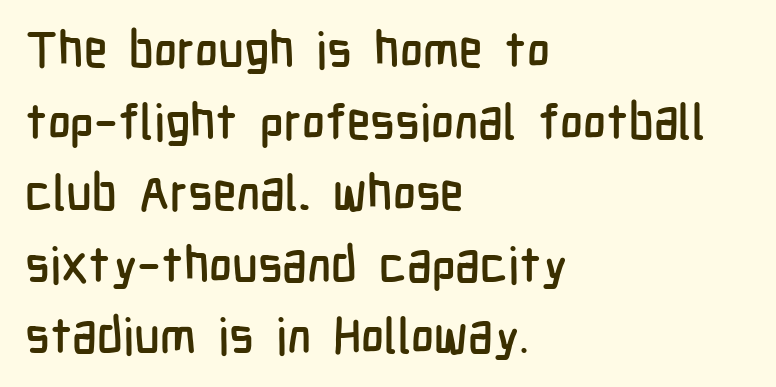
{"serif": "no", "italic": "no", "width": "condensed", "stroke_contrast": "low", "x_height": "medium", "monospaced": "no", "underline": "no", "align": "left", "line_spacing": "normal", "line_spacing_ratio": 1.46, "letter_spacing": "normal", "letter_spacing_em": 0.0, "glyph_px": 49}
